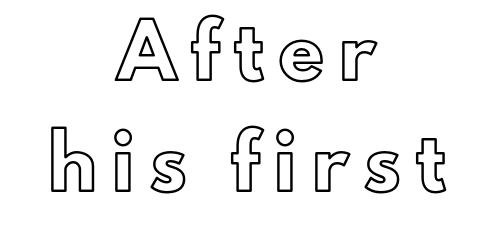
The face used here is proportionally spaced, like ordinary book or web type. Notice how the passage keeps no hard edge, just a central spine. No word sits above an underline. Line spacing here is loose. Substantial extra tracking has been applied to these lines.
